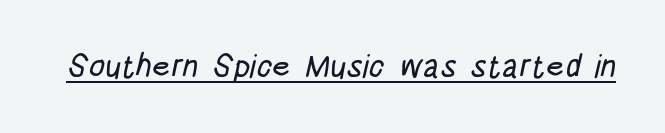
A typesetter would call this proportional, since set widths differ per character. Each word holds together tightly as a unit, with standard inter-letter gaps. Underlining? Definitely there. Serifs: no, the terminals of the letterforms are clean.
